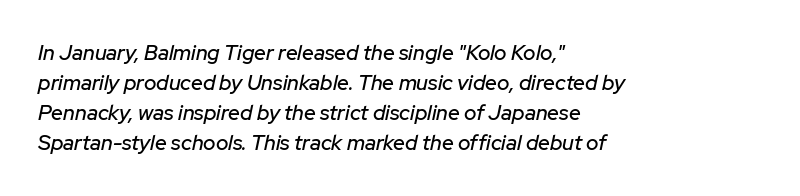
Q: Is the text italic (slanted)? A: Yes, it leans right by about 12 degrees.
Q: Is the text underlined? A: No.
Q: How is the paragraph aligned? A: Left-aligned.
Q: Is the spacing between letters normal or unusually wide? A: Normal.
Q: Is the spacing between lines tight, normal or loose? A: Normal.
